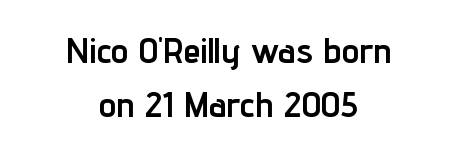
Nope, no serifs anywhere on these letters. Every row of glyphs is offset so its center matches the block's center. The space directly below the letters is spotless. Regular leading.
